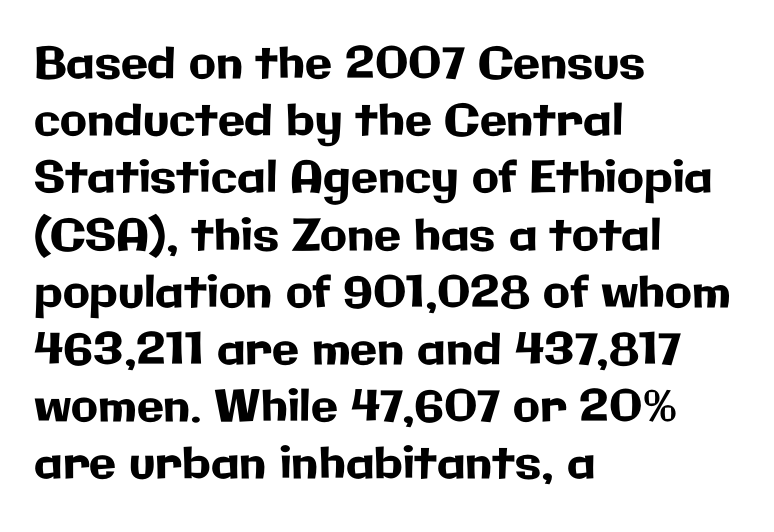
The image shows 44 px sans-serif type, upright; set left-aligned, normal line spacing (1.3x), normal letter spacing, not underlined; low stroke contrast and a medium x-height.
